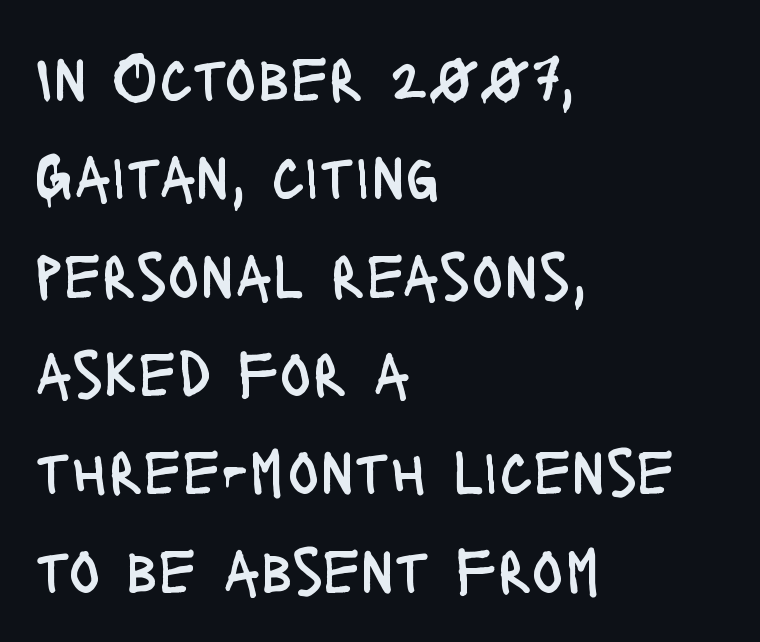
No italicization has been applied; the sample stays upright. The face used here is proportionally spaced, like ordinary book or web type. Only glyphs here, with clear space below each row. This sample keeps an unexceptional amount of space between lines.
